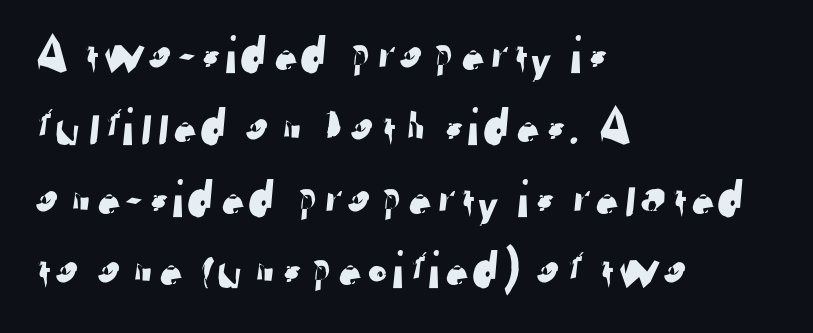
{"serif": "no", "width": "normal", "stroke_contrast": "low", "x_height": "medium", "monospaced": "no", "underline": "no", "align": "left", "line_spacing": "normal", "line_spacing_ratio": 1.33, "letter_spacing": "normal", "letter_spacing_em": 0.0, "glyph_px": 54}
